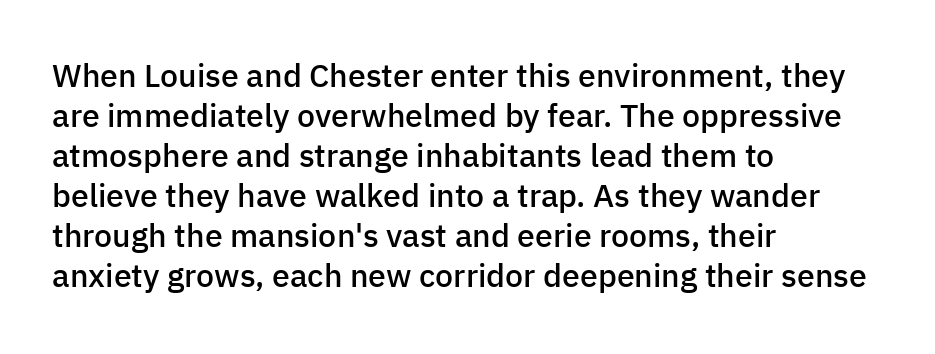
The image shows 32 px semibold sans-serif type, upright; set left-aligned, normal line spacing (1.25x), normal letter spacing, not underlined; low stroke contrast and a medium x-height.
